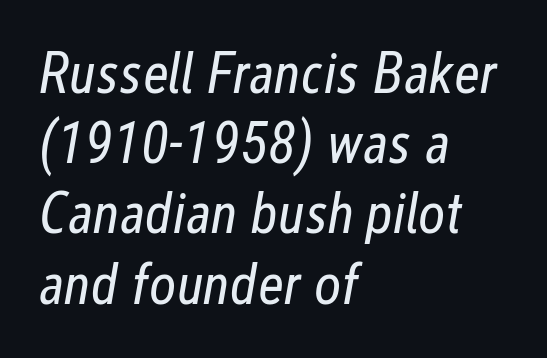
Q: Is the text bold? A: No.
Q: Is the text italic (slanted)? A: Yes, it leans right by about 12 degrees.
Q: Is the text underlined? A: No.
Q: How is the paragraph aligned? A: Left-aligned.
Q: Is the spacing between letters normal or unusually wide? A: Normal.
Q: Width (condensed, normal, or wide)? A: Condensed.
Q: Stroke contrast? A: Low.
Q: x-height? A: Medium.
Q: Monospaced? A: No.
